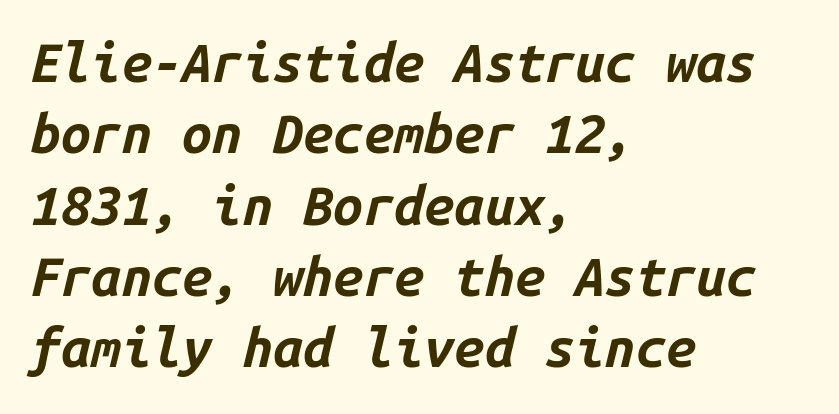
Q: Is the text bold? A: Yes.
Q: Is the text italic (slanted)? A: Yes, it leans right by about 14 degrees.
Q: Is the text underlined? A: No.
Q: How is the paragraph aligned? A: Left-aligned.
Q: Is the spacing between letters normal or unusually wide? A: Normal.
Q: Is the spacing between lines tight, normal or loose? A: Normal.
Q: Width (condensed, normal, or wide)? A: Normal.
Q: Stroke contrast? A: Low.
Q: x-height? A: Medium.
Q: Monospaced? A: Yes.
